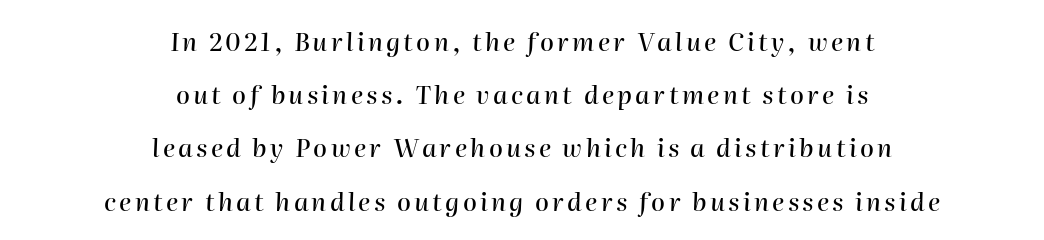
The block of text is sparse from top to bottom, with ample space between rows. Slant detected: the letters are inclined. Quick note: underline off. The lines in this sample share a center point and differ in where they start and stop.
